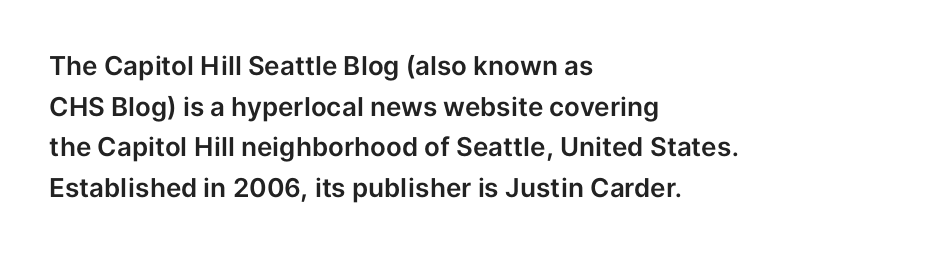
This rendering features lettering with no underline. How are the letters spaced? Ordinarily, with no added tracking. The setting favours the left margin, as ordinary paragraphs usually do. Does the lettering tilt? It doesn't — this is upright. Summary of vertical rhythm: regular, with standard interline spacing.
